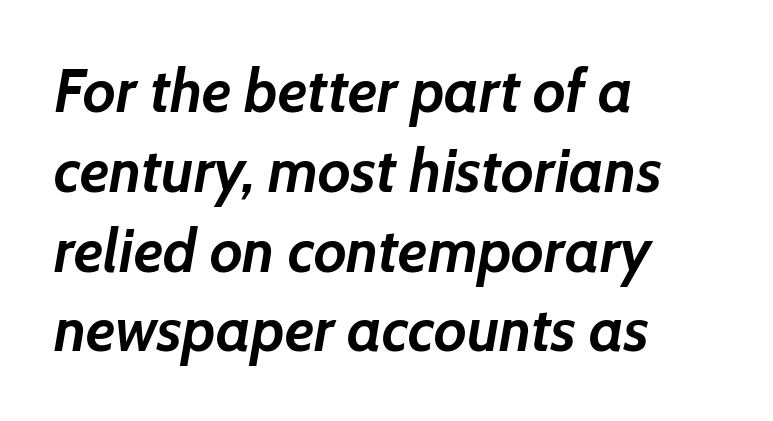
Nobody drew a line under any word here. This sample uses an oblique cut, with every glyph tilted off the vertical. The rendering uses natural spacing where letterforms have individual widths. The ragged edge is on the right, which tells us the setting is flush left.
